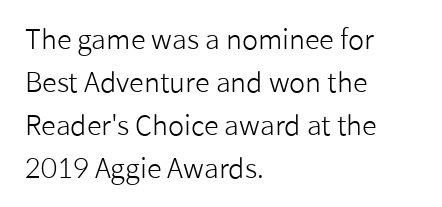
{"italic": "no", "bold": "no", "underline": "no", "align": "left", "line_spacing": "normal", "line_spacing_ratio": 1.59, "letter_spacing": "normal", "letter_spacing_em": 0.0, "glyph_px": 27}
